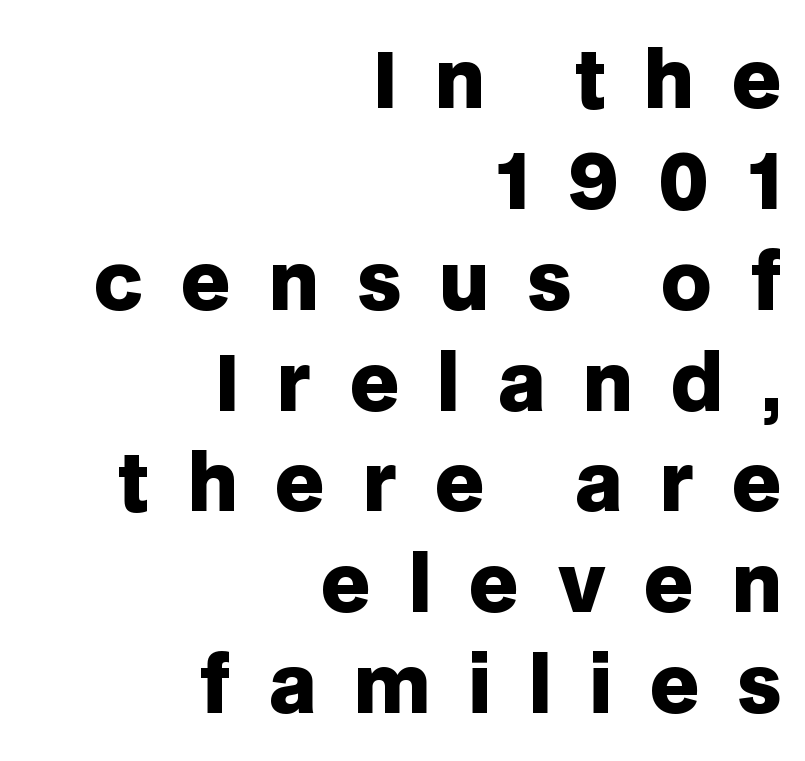
Regular leading. The letters advance in unequal steps, a hallmark of proportional type. Observe the wide spacing: letters keep a clear distance from each other. The paragraph shown leans on its right margin. In terms of weight, the rendering is a true, heavy bold. Underlining? Definitely not there.
